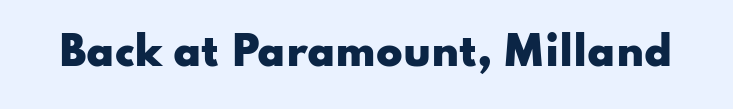
Each letter keeps its own natural width here, so spacing adapts to shape. Every stem runs plumb, perpendicular to the baseline. Observe the absence of serifs on each vertical stroke in this sample. Unmarked baselines from the first word to the last. Summary of weight: heavy, a full bold.
